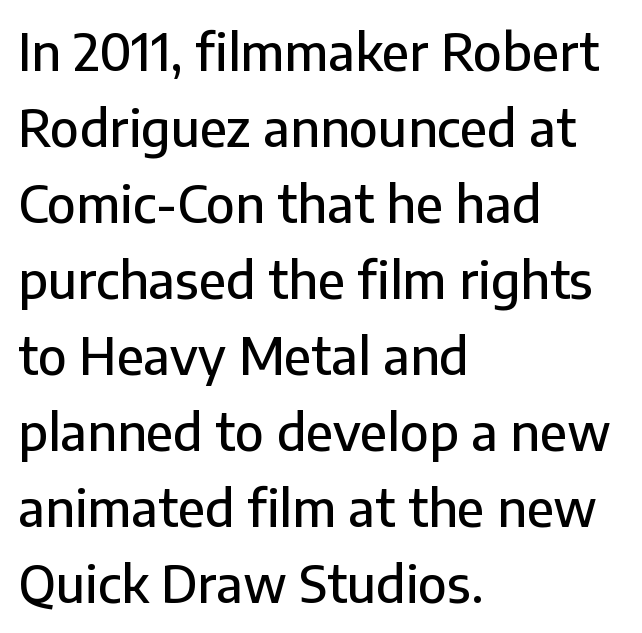
The image shows 51 px sans-serif type, upright; set left-aligned, normal line spacing (1.49x), normal letter spacing, not underlined; low stroke contrast and a medium x-height.
